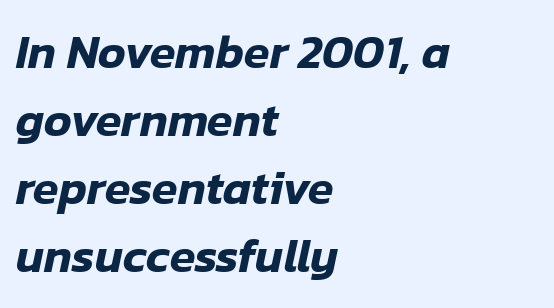
{"italic": "yes", "lean": "right", "slant_degrees": 12, "width": "normal", "stroke_contrast": "low", "x_height": "medium", "monospaced": "no", "underline": "no", "align": "left", "line_spacing": "normal", "line_spacing_ratio": 1.45, "letter_spacing": "normal", "letter_spacing_em": 0.0, "glyph_px": 47}
